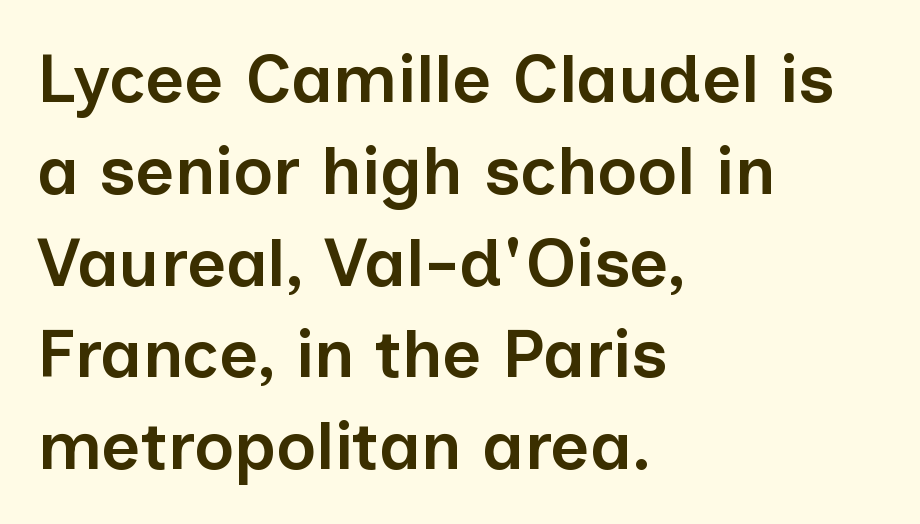
Q: Is the text bold? A: Semi-bold.
Q: Is the text italic (slanted)? A: No, it is upright.
Q: Is the typeface a serif or a sans-serif typeface? A: Sans-serif.
Q: Is the text underlined? A: No.
Q: How is the paragraph aligned? A: Left-aligned.
Q: Is the spacing between letters normal or unusually wide? A: Normal.
Q: Is the spacing between lines tight, normal or loose? A: Normal.
Q: Width (condensed, normal, or wide)? A: Normal.
Q: Stroke contrast? A: Low.
Q: x-height? A: Medium.
Q: Monospaced? A: No.
